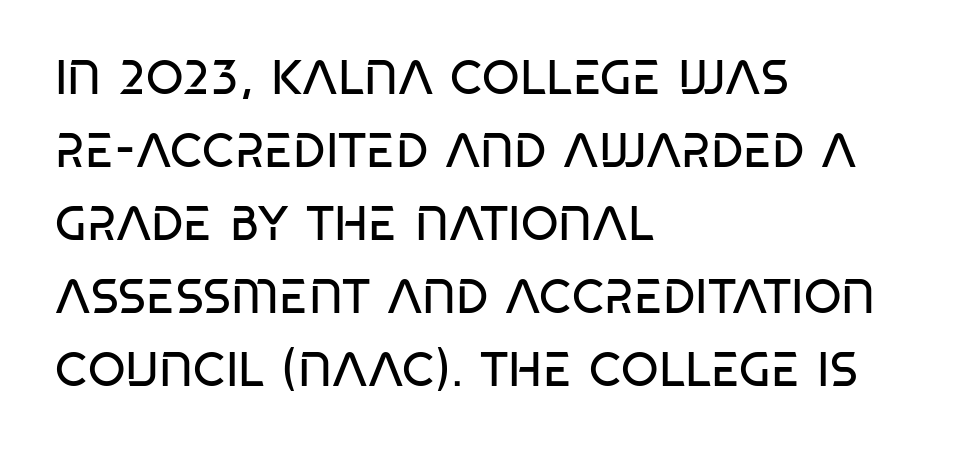
This is not heavy type; no bold has been used. The horizontal fit of the characters is conventional and even. Proportional: the letters do not fall into vertical columns. The characters display no serif detailing; their extremities are plain.
